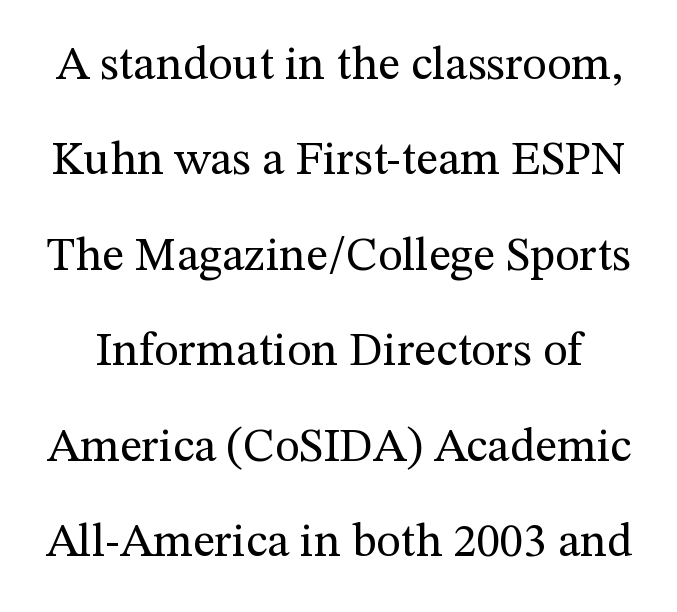
{"serif": "yes", "italic": "no", "bold": "no", "weight": "regular", "width": "normal", "stroke_contrast": "medium", "x_height": "medium", "monospaced": "no", "underline": "no", "line_spacing": "loose", "line_spacing_ratio": 2.03, "letter_spacing": "normal", "letter_spacing_em": 0.0, "glyph_px": 47}
